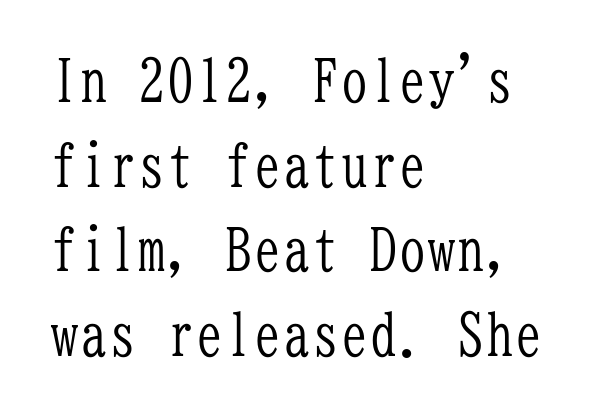
Q: Is the text bold? A: No.
Q: Is the text italic (slanted)? A: No, it is upright.
Q: Is the typeface a serif or a sans-serif typeface? A: Serif.
Q: Is the text underlined? A: No.
Q: How is the paragraph aligned? A: Left-aligned.
Q: Is the spacing between letters normal or unusually wide? A: Normal.
Q: Is the spacing between lines tight, normal or loose? A: Normal.
Q: Width (condensed, normal, or wide)? A: Condensed.
Q: Stroke contrast? A: Low.
Q: x-height? A: Medium.
Q: Monospaced? A: Yes.
